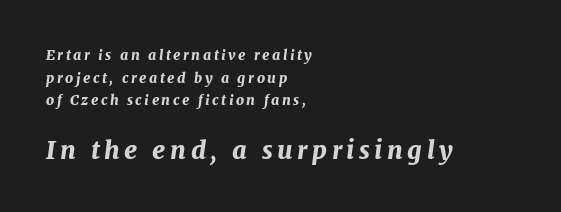
The image shows 25 px bold type, italic (leaning right); set left-aligned, normal line spacing (1.61x), not underlined; the second (bottom) block is 1.79x larger.
